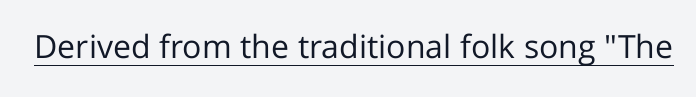
Has an underline been added? It has. I'd call this a sans setting — the letters go barefoot. No italicization has been applied; the sample stays upright. The typesetting does not lean heavy: it is not bold. You could call the tracking neutral — neither tight nor loose.
